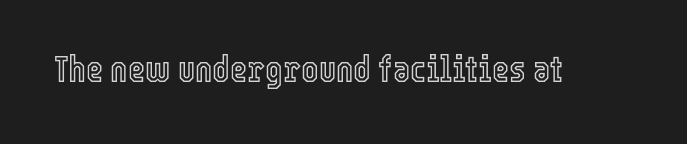
Unlike italic type, these characters show no tilt at all. Inter-character spacing is left at the font's built-in metrics. The face used here is proportionally spaced, like ordinary book or web type. This rendering features lettering with no underline.
